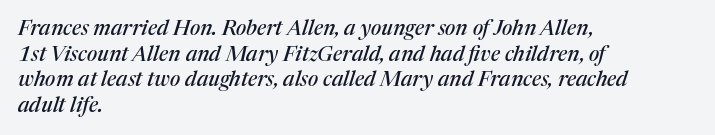
The line texture is even and compact thanks to regular tracking. In CSS terms this would be text-align: left. No word sits above an underline. If you drew a line through each stem, it would be angled.
